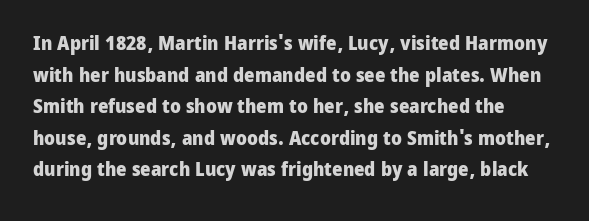
These lines were composed using upright roman letters. How heavy is the stroke? Heavy — this is a bold. Horizontal bands of white between lines are of average thickness. The horizontal fit of the characters is conventional and even. The words here are not underlined.
